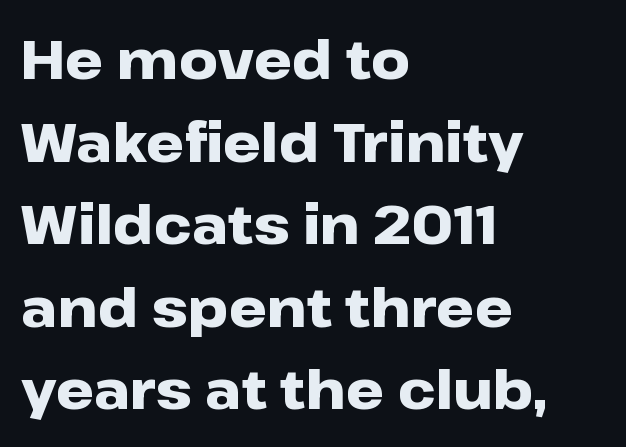
Q: Is the text bold? A: Yes.
Q: Is the text italic (slanted)? A: No, it is upright.
Q: Is the typeface a serif or a sans-serif typeface? A: Sans-serif.
Q: Is the text underlined? A: No.
Q: How is the paragraph aligned? A: Left-aligned.
Q: Is the spacing between letters normal or unusually wide? A: Normal.
Q: Is the spacing between lines tight, normal or loose? A: Normal.
Q: Width (condensed, normal, or wide)? A: Wide.
Q: Stroke contrast? A: Low.
Q: x-height? A: Medium.
Q: Monospaced? A: No.
